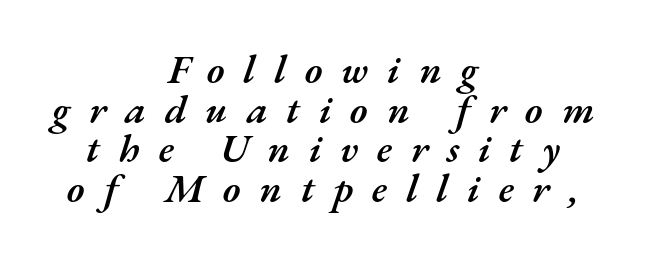
Q: Is the text bold? A: Semi-bold.
Q: Is the text italic (slanted)? A: Yes, it leans right by about 17 degrees.
Q: Is the text underlined? A: No.
Q: How is the paragraph aligned? A: Centered.
Q: Is the spacing between letters normal or unusually wide? A: Unusually wide.
Q: Is the spacing between lines tight, normal or loose? A: Tight.
Q: Width (condensed, normal, or wide)? A: Normal.
Q: Stroke contrast? A: Medium.
Q: x-height? A: Small.
Q: Monospaced? A: No.
